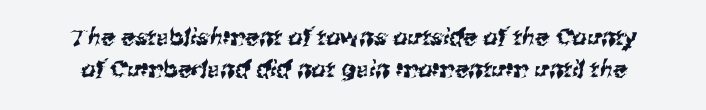
{"underline": "no", "line_spacing": "normal", "line_spacing_ratio": 1.38, "letter_spacing": "normal", "letter_spacing_em": 0.0, "glyph_px": 23}
